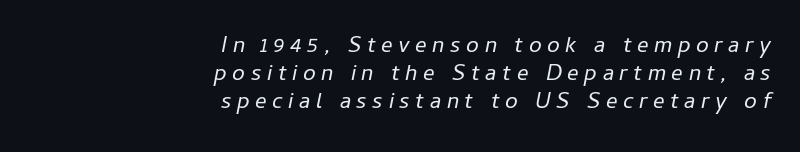
Q: Is the text bold? A: No.
Q: Is the text italic (slanted)? A: Yes, it leans right by about 11 degrees.
Q: Is the text underlined? A: No.
Q: How is the paragraph aligned? A: Right-aligned.
Q: Is the spacing between letters normal or unusually wide? A: Unusually wide.
